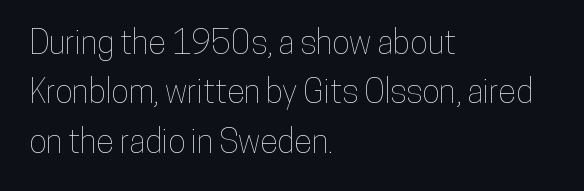
The image shows 33 px condensed type, upright; set left-aligned, normal line spacing (1.5x), normal letter spacing, not underlined; low stroke contrast and a medium x-height.
